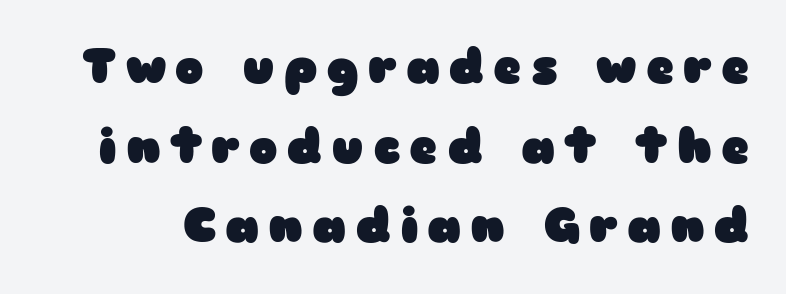
Q: Is the text bold? A: Yes.
Q: Is the text italic (slanted)? A: No, it is upright.
Q: Is the typeface a serif or a sans-serif typeface? A: Sans-serif.
Q: Is the text underlined? A: No.
Q: Is the spacing between lines tight, normal or loose? A: Normal.
Q: Width (condensed, normal, or wide)? A: Wide.
Q: Stroke contrast? A: Low.
Q: x-height? A: Medium.
Q: Monospaced? A: No.
